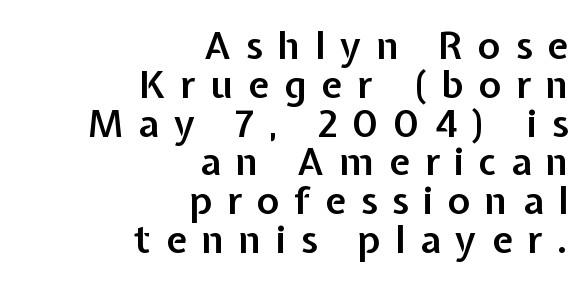
{"serif": "no", "italic": "no", "bold": "semi", "weight": "semibold", "width": "normal", "stroke_contrast": "low", "x_height": "medium", "monospaced": "no", "underline": "no", "align": "right", "line_spacing": "tight", "line_spacing_ratio": 1.02, "letter_spacing": "wide", "letter_spacing_em": 0.39, "glyph_px": 38}
